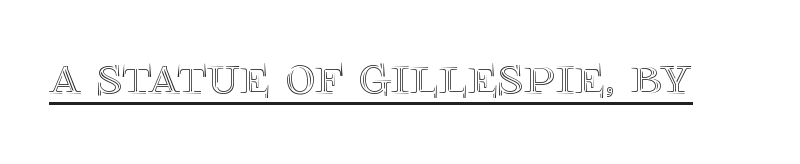
{"italic": "no", "width": "normal", "x_height": "large", "monospaced": "no", "underline": "yes", "letter_spacing": "normal", "letter_spacing_em": 0.0, "glyph_px": 57}
